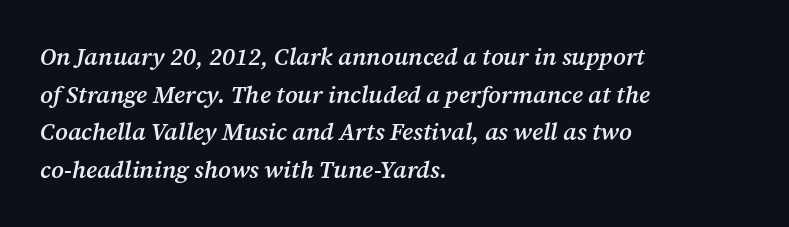
Q: Is the text bold? A: Semi-bold.
Q: Is the text italic (slanted)? A: Yes, it leans right by about 12 degrees.
Q: Is the text underlined? A: No.
Q: How is the paragraph aligned? A: Left-aligned.
Q: Is the spacing between letters normal or unusually wide? A: Normal.
Q: Is the spacing between lines tight, normal or loose? A: Normal.
